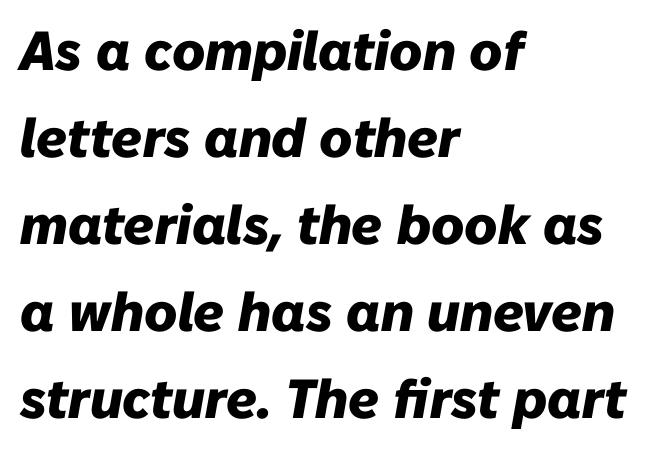
{"italic": "yes", "lean": "right", "slant_degrees": 10, "bold": "yes", "weight": "heavy", "width": "normal", "stroke_contrast": "low", "x_height": "medium", "monospaced": "no", "underline": "no", "align": "left", "line_spacing": "normal", "line_spacing_ratio": 1.58, "letter_spacing": "normal", "letter_spacing_em": 0.0, "glyph_px": 55}
